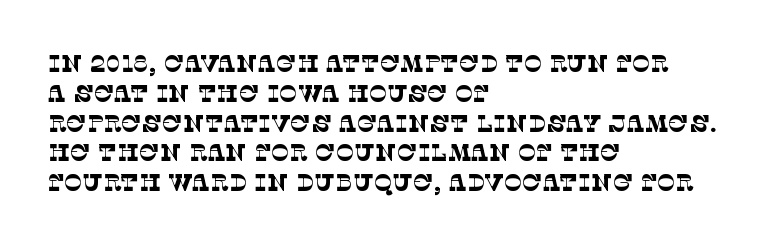
{"bold": "no", "underline": "no", "align": "left", "line_spacing_ratio": 1.24, "letter_spacing": "normal", "letter_spacing_em": 0.0, "glyph_px": 24}
